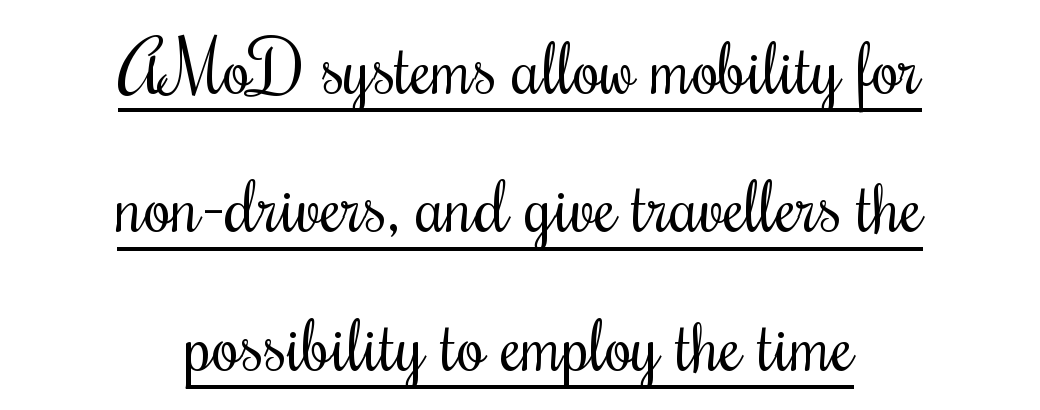
Q: Is the text bold? A: No.
Q: Is the text italic (slanted)? A: Yes.
Q: Is the typeface a serif or a sans-serif typeface? A: Serif.
Q: Is the text underlined? A: Yes.
Q: How is the paragraph aligned? A: Centered.
Q: Is the spacing between letters normal or unusually wide? A: Normal.
Q: Is the spacing between lines tight, normal or loose? A: Loose.
Q: Width (condensed, normal, or wide)? A: Condensed.
Q: Stroke contrast? A: Medium.
Q: x-height? A: Small.
Q: Monospaced? A: No.
